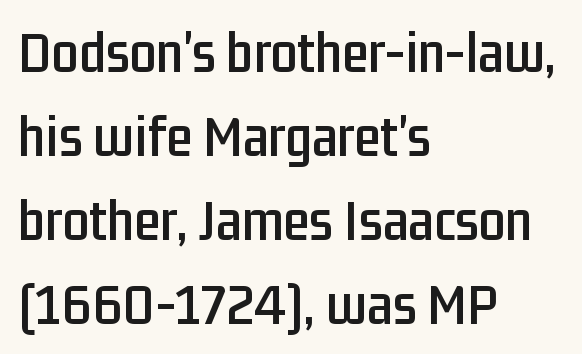
The image shows 60 px condensed sans-serif type, upright; set left-aligned, normal line spacing (1.4x), normal letter spacing, not underlined; low stroke contrast and a medium x-height.
